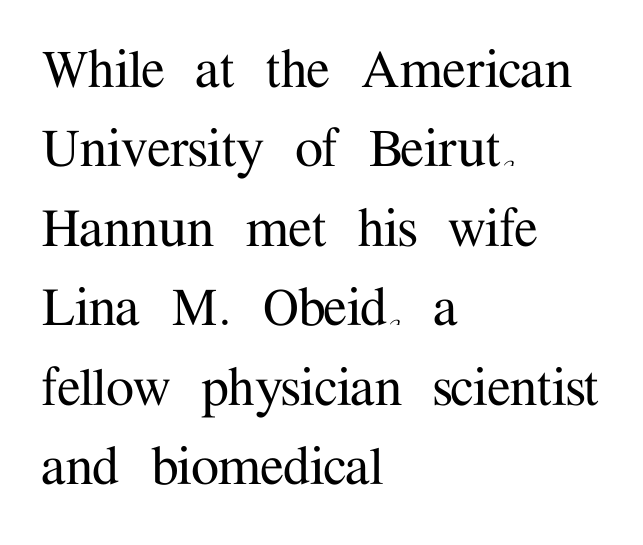
Q: Is the text italic (slanted)? A: No, it is upright.
Q: Is the typeface a serif or a sans-serif typeface? A: Serif.
Q: Is the text underlined? A: No.
Q: How is the paragraph aligned? A: Left-aligned.
Q: Is the spacing between letters normal or unusually wide? A: Normal.
Q: Is the spacing between lines tight, normal or loose? A: Normal.
Q: Width (condensed, normal, or wide)? A: Normal.
Q: Stroke contrast? A: Medium.
Q: x-height? A: Medium.
Q: Monospaced? A: No.
